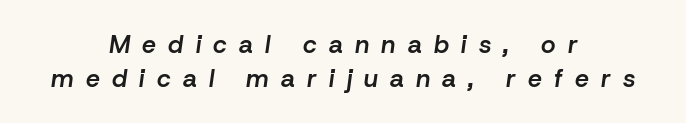
{"italic": "yes", "lean": "right", "slant_degrees": 8, "bold": "semi", "underline": "no", "align": "center", "line_spacing": "normal", "line_spacing_ratio": 1.37, "letter_spacing": "wide", "letter_spacing_em": 0.49, "glyph_px": 25}
